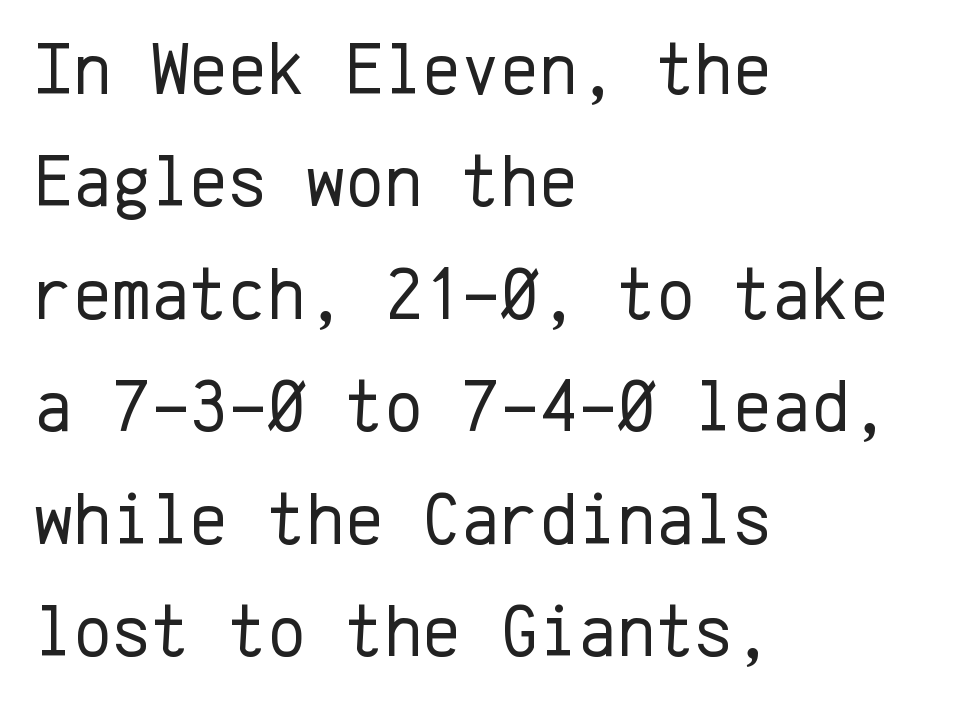
{"serif": "no", "italic": "no", "bold": "no", "weight": "regular", "width": "normal", "stroke_contrast": "low", "x_height": "medium", "monospaced": "yes", "underline": "no", "align": "left", "line_spacing": "normal", "line_spacing_ratio": 1.52, "letter_spacing": "normal", "letter_spacing_em": 0.0, "glyph_px": 74}
